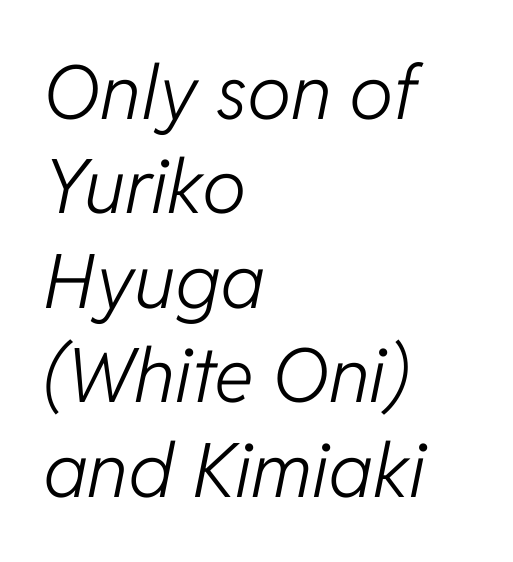
{"italic": "yes", "lean": "right", "slant_degrees": 11, "bold": "no", "weight": "light", "width": "normal", "stroke_contrast": "low", "x_height": "medium", "monospaced": "no", "underline": "no", "align": "left", "line_spacing": "normal", "line_spacing_ratio": 1.26, "letter_spacing": "normal", "letter_spacing_em": 0.0, "glyph_px": 75}
